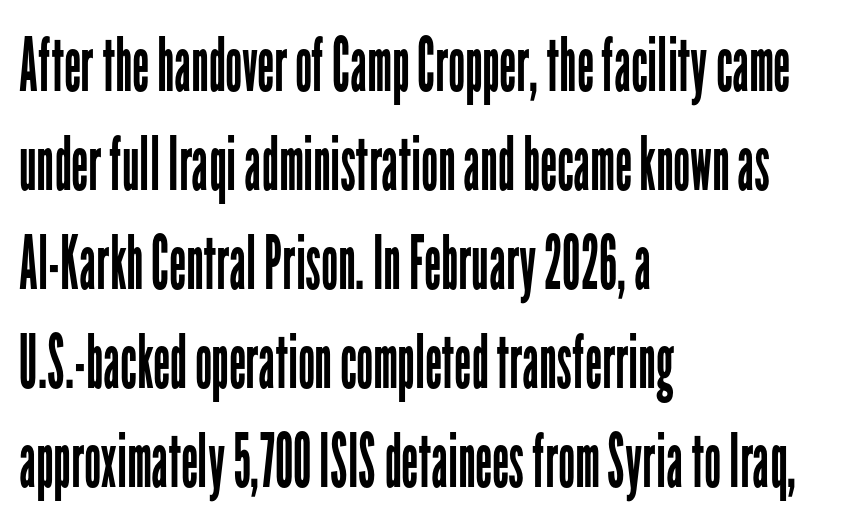
Q: Is the text bold? A: No.
Q: Is the text italic (slanted)? A: No, it is upright.
Q: Is the typeface a serif or a sans-serif typeface? A: Sans-serif.
Q: Is the text underlined? A: No.
Q: How is the paragraph aligned? A: Left-aligned.
Q: Is the spacing between letters normal or unusually wide? A: Normal.
Q: Is the spacing between lines tight, normal or loose? A: Normal.
Q: Width (condensed, normal, or wide)? A: Condensed.
Q: Stroke contrast? A: Low.
Q: x-height? A: Medium.
Q: Monospaced? A: No.
